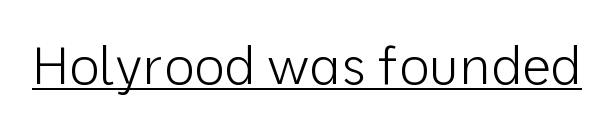
{"serif": "no", "italic": "no", "bold": "no", "weight": "light", "width": "normal", "stroke_contrast": "low", "x_height": "medium", "monospaced": "no", "underline": "yes", "letter_spacing": "normal", "letter_spacing_em": 0.0, "glyph_px": 52}
